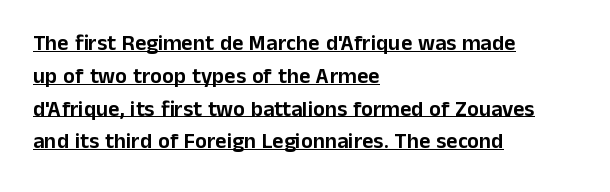
Q: Is the text italic (slanted)? A: No, it is upright.
Q: Is the text underlined? A: Yes.
Q: How is the paragraph aligned? A: Left-aligned.
Q: Is the spacing between letters normal or unusually wide? A: Normal.
Q: Is the spacing between lines tight, normal or loose? A: Normal.
